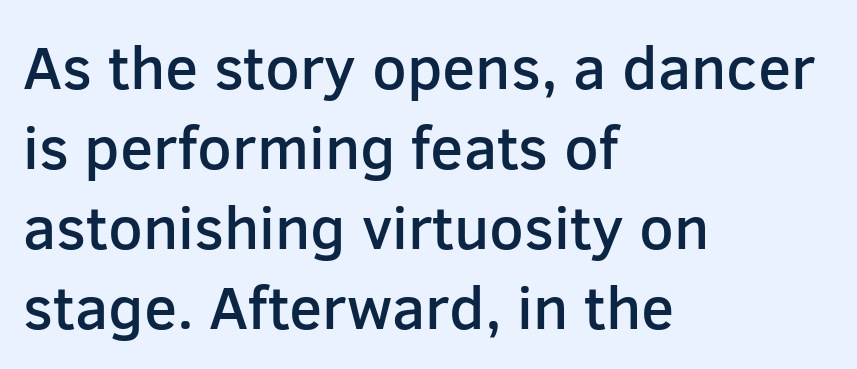
{"serif": "no", "italic": "no", "bold": "semi", "weight": "semibold", "width": "normal", "stroke_contrast": "low", "x_height": "medium", "monospaced": "no", "underline": "no", "align": "left", "line_spacing": "normal", "line_spacing_ratio": 1.31, "letter_spacing": "normal", "letter_spacing_em": 0.0, "glyph_px": 61}
